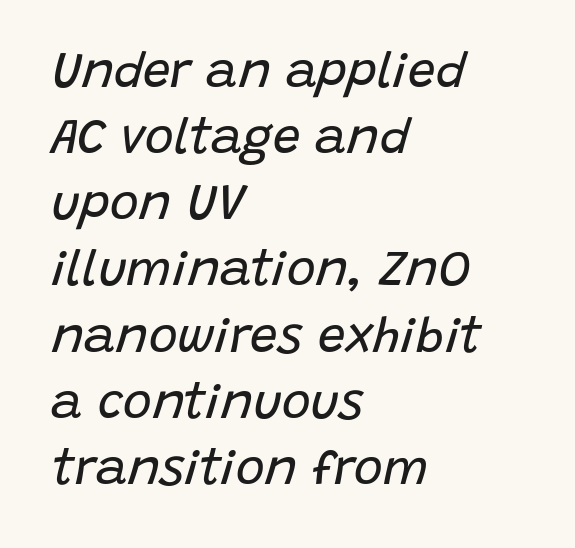
Q: Is the text bold? A: No.
Q: Is the text italic (slanted)? A: Yes, it leans right by about 15 degrees.
Q: Is the text underlined? A: No.
Q: How is the paragraph aligned? A: Left-aligned.
Q: Is the spacing between letters normal or unusually wide? A: Normal.
Q: Is the spacing between lines tight, normal or loose? A: Normal.
Q: Width (condensed, normal, or wide)? A: Normal.
Q: Stroke contrast? A: Low.
Q: x-height? A: Large.
Q: Monospaced? A: No.
